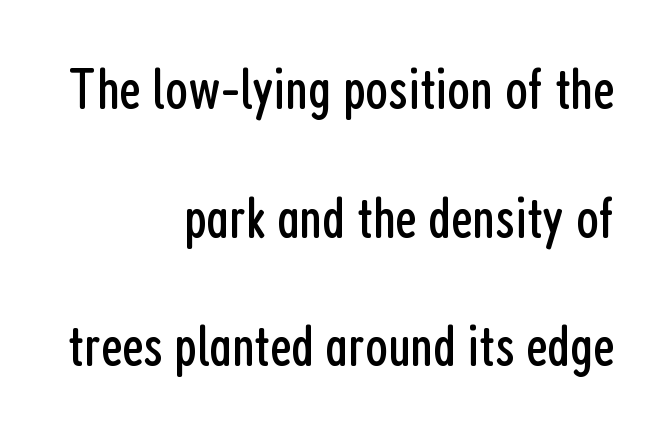
{"serif": "no", "italic": "no", "bold": "no", "weight": "regular", "width": "condensed", "stroke_contrast": "low", "x_height": "medium", "monospaced": "no", "underline": "no", "align": "right", "line_spacing": "loose", "line_spacing_ratio": 2.18, "letter_spacing": "normal", "letter_spacing_em": 0.0, "glyph_px": 59}
